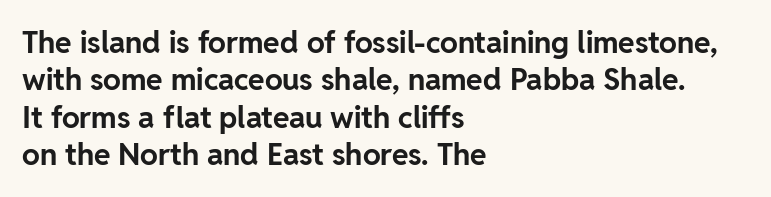
The image shows 30 px bold sans-serif type, upright; set left-aligned, normal line spacing (1.25x), normal letter spacing, not underlined; low stroke contrast and a medium x-height.
